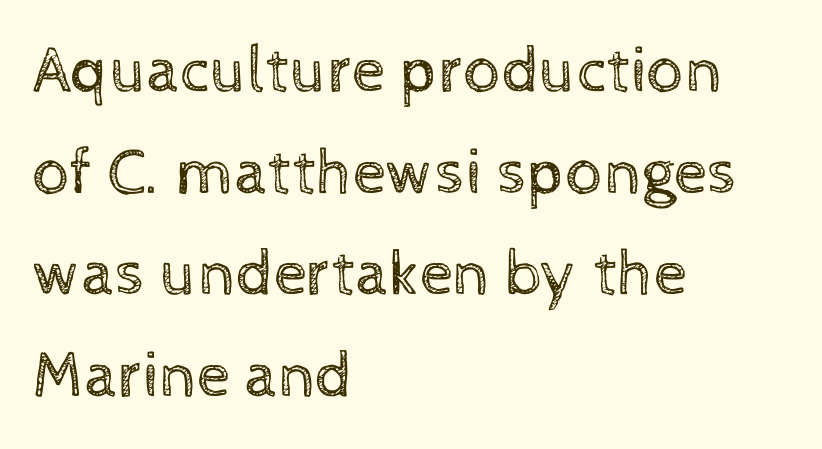
Proportional: the letters do not fall into vertical columns. Heaviness? Minimal to ordinary, like unemphasized prose. Compared with a centered layout, this one pins lines to the left instead. Caption: standard tracking, unaltered.
